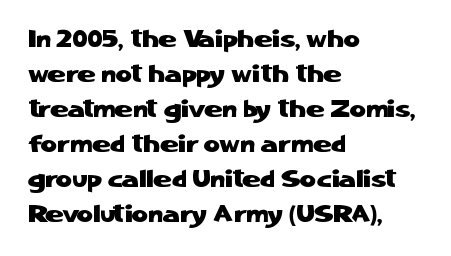
The image shows 25 px text type, upright; set left-aligned, normal line spacing (1.4x), normal letter spacing, not underlined.
